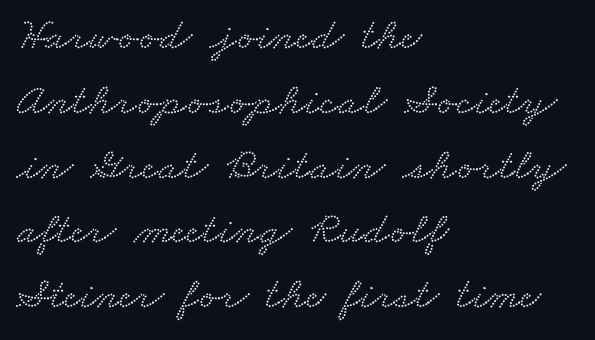
Q: Is the text underlined? A: No.
Q: How is the paragraph aligned? A: Left-aligned.
Q: Is the spacing between letters normal or unusually wide? A: Normal.
Q: Is the spacing between lines tight, normal or loose? A: Normal.
Q: Width (condensed, normal, or wide)? A: Wide.
Q: Stroke contrast? A: Low.
Q: x-height? A: Small.
Q: Monospaced? A: No.
